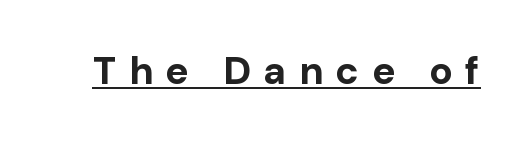
Does the weight exceed regular? Yes, all the way to bold. The passage shown is underscored from start to finish. Tracking here is generous; glyphs stand well apart from one another. No feet cap the strokes, marking this as sans-serif type.
